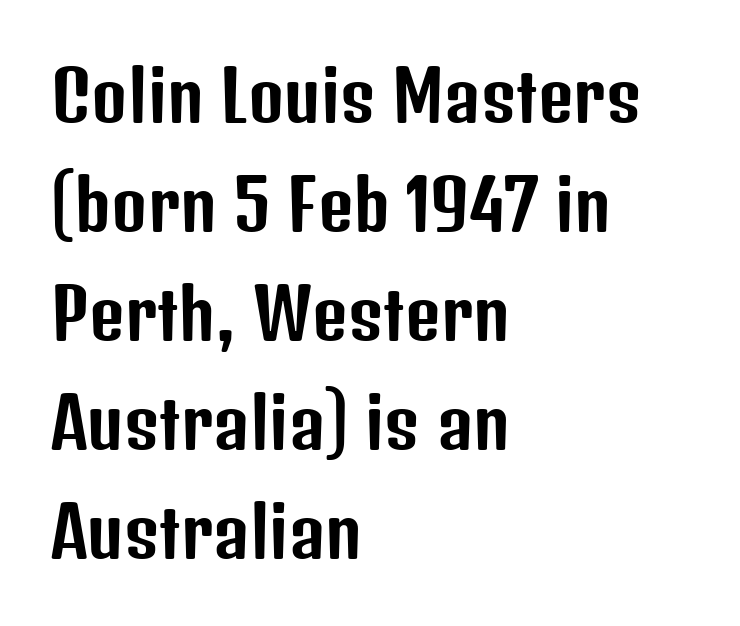
The image shows 69 px condensed sans-serif type, upright; set left-aligned, normal line spacing (1.58x), normal letter spacing, not underlined; low stroke contrast and a medium x-height.
